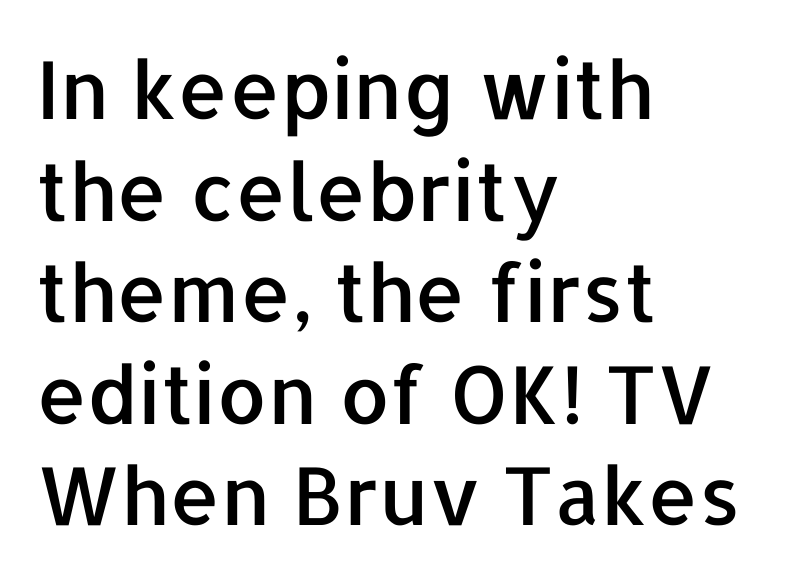
Q: Is the text italic (slanted)? A: No, it is upright.
Q: Is the typeface a serif or a sans-serif typeface? A: Sans-serif.
Q: Is the text underlined? A: No.
Q: How is the paragraph aligned? A: Left-aligned.
Q: Is the spacing between letters normal or unusually wide? A: Normal.
Q: Is the spacing between lines tight, normal or loose? A: Normal.
Q: Width (condensed, normal, or wide)? A: Normal.
Q: Stroke contrast? A: Low.
Q: x-height? A: Medium.
Q: Monospaced? A: No.
